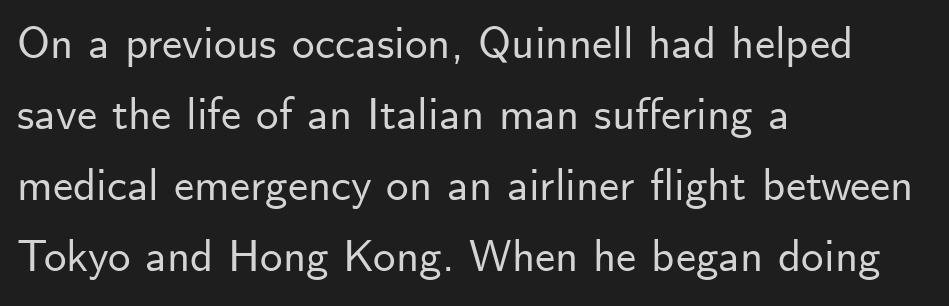
Unmarked baselines from the first word to the last. Are there feet on the stems? There aren't — it's a sans. Does extra space separate the letters? No, they use regular spacing. Layout note: lines flush left.
